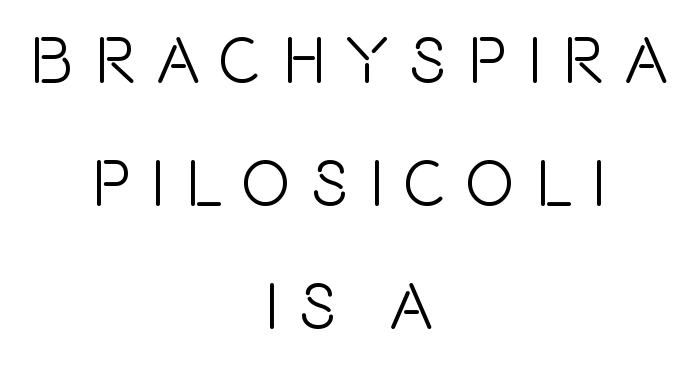
The designer went with a sans here, leaving each stem footless. Teacher's note: observe the equal gaps on both sides — that is centered alignment. The area under the type is left untouched. This is roman type, the default non-slanted kind.
